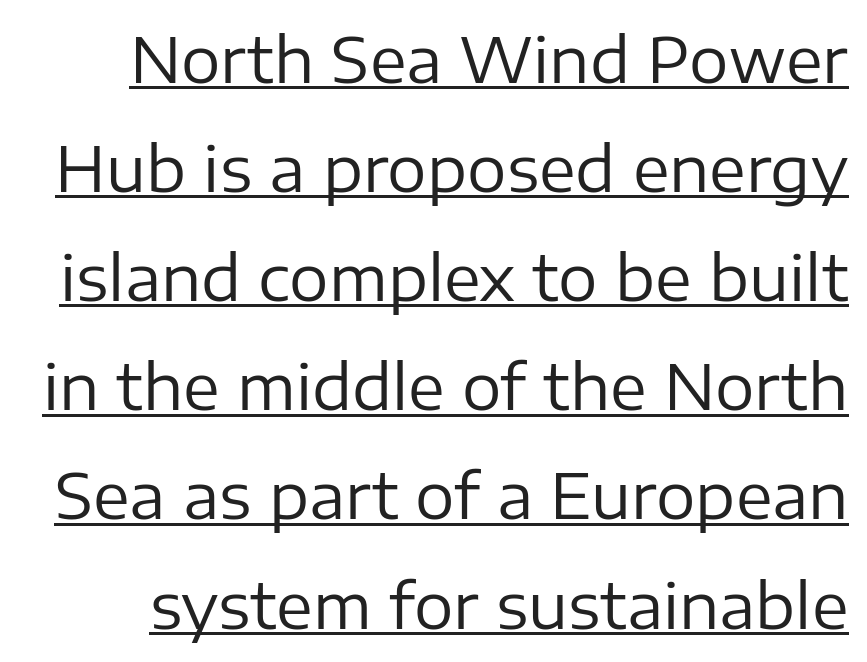
Q: Is the text bold? A: No.
Q: Is the text italic (slanted)? A: No, it is upright.
Q: Is the typeface a serif or a sans-serif typeface? A: Sans-serif.
Q: Is the text underlined? A: Yes.
Q: Is the spacing between letters normal or unusually wide? A: Normal.
Q: Width (condensed, normal, or wide)? A: Normal.
Q: Stroke contrast? A: Low.
Q: x-height? A: Medium.
Q: Monospaced? A: No.
